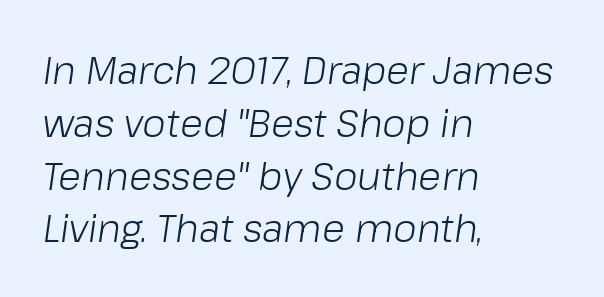
The image shows 38 px light type, italic (leaning right); set left-aligned, normal line spacing (1.39x), normal letter spacing, not underlined; low stroke contrast and a medium x-height.
